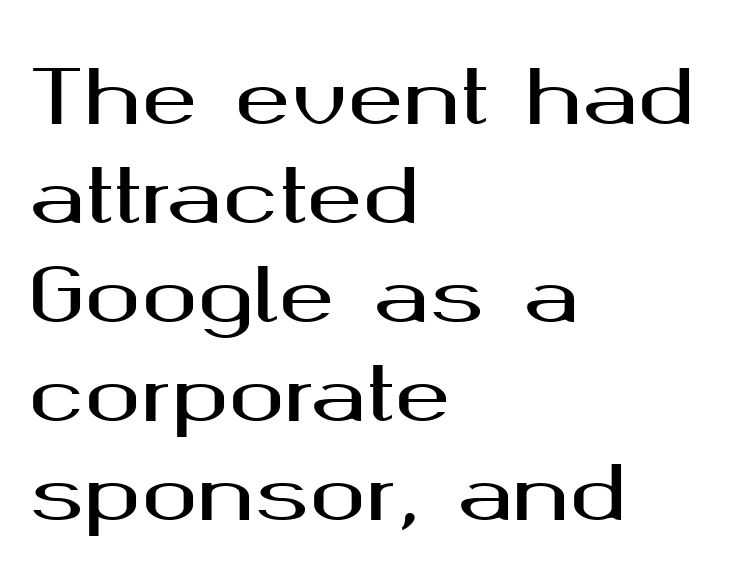
The image shows 75 px wide sans-serif type, upright; set left-aligned, normal line spacing (1.32x), normal letter spacing, not underlined; medium stroke contrast and a medium x-height.
